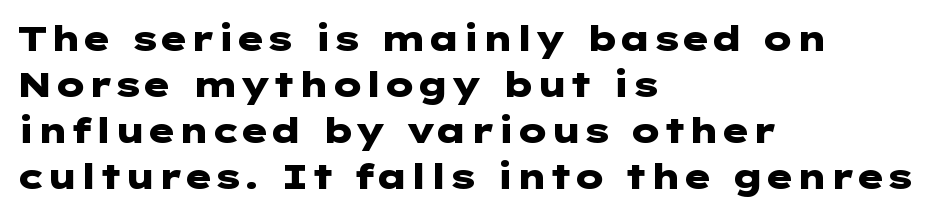
Q: Is the text bold? A: Yes.
Q: Is the text italic (slanted)? A: No, it is upright.
Q: Is the typeface a serif or a sans-serif typeface? A: Sans-serif.
Q: Is the text underlined? A: No.
Q: How is the paragraph aligned? A: Left-aligned.
Q: Is the spacing between letters normal or unusually wide? A: Normal.
Q: Is the spacing between lines tight, normal or loose? A: Normal.
Q: Width (condensed, normal, or wide)? A: Wide.
Q: Stroke contrast? A: Low.
Q: x-height? A: Medium.
